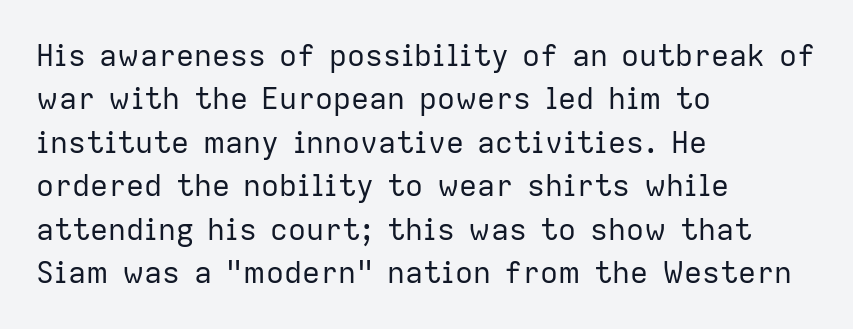
A student would call this left alignment; a typographer would say flush left, rag right. The face used here is proportionally spaced, like ordinary book or web type. Inter-character spacing is left at the font's built-in metrics. Summary of weight: not heavy and not bold. Note: no serifs on the glyphs.
